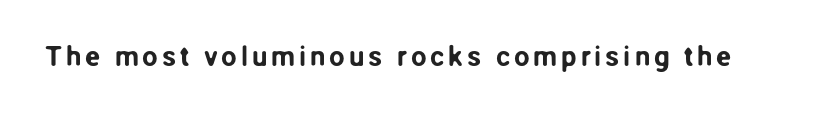
Character widths vary here, with narrow letters taking less room than wide ones. Each row of text sits above clean, open space. A typesetter would label this face a sans. Designer's note — italics off, roman on.
